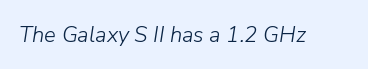
Unmarked baselines from the first word to the last. The font sits on the lighter half of the weight spectrum, regular included. Characters are canted at an angle relative to the baseline's perpendicular. Caption: standard tracking, unaltered.
